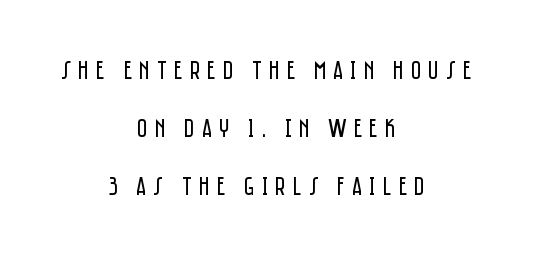
{"italic": "no", "bold": "no", "underline": "no", "align": "center", "line_spacing": "loose", "line_spacing_ratio": 2.23, "letter_spacing": "wide", "letter_spacing_em": 0.26, "glyph_px": 26}
